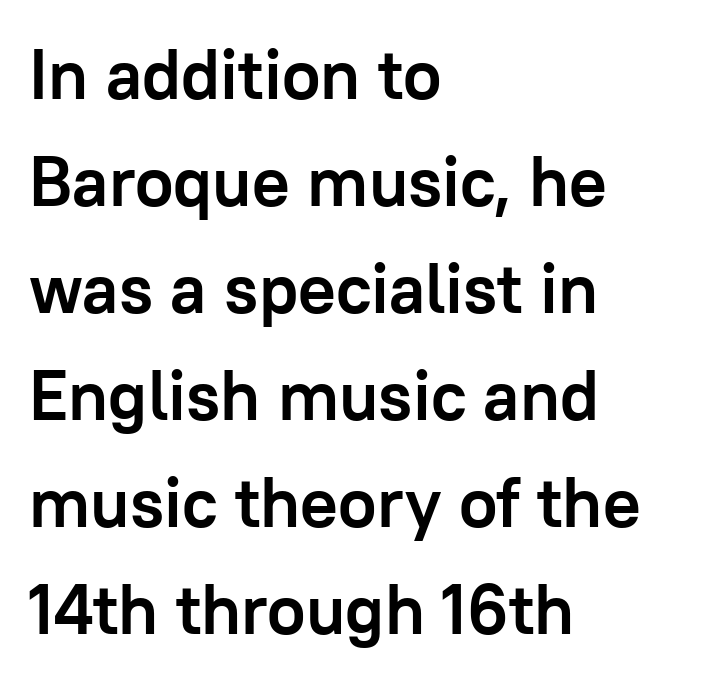
Any mark beneath the type? The region is blank. The type sits square on the baseline with zero lean. Chunky letters — that's bold for sure. Tracking here is standard; glyphs follow each other at the usual distance. Are there feet on the stems? There aren't — it's a sans. The compositor pushed each line to the left boundary.
